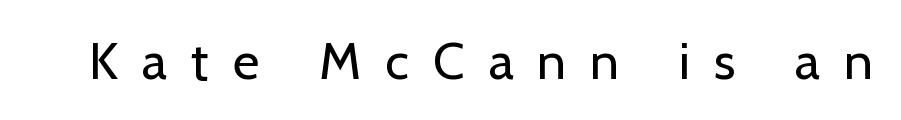
The image shows 52 px regular-weight sans-serif type, upright; set unusually wide letter spacing (+0.46 em), not underlined; low stroke contrast and a medium x-height.
